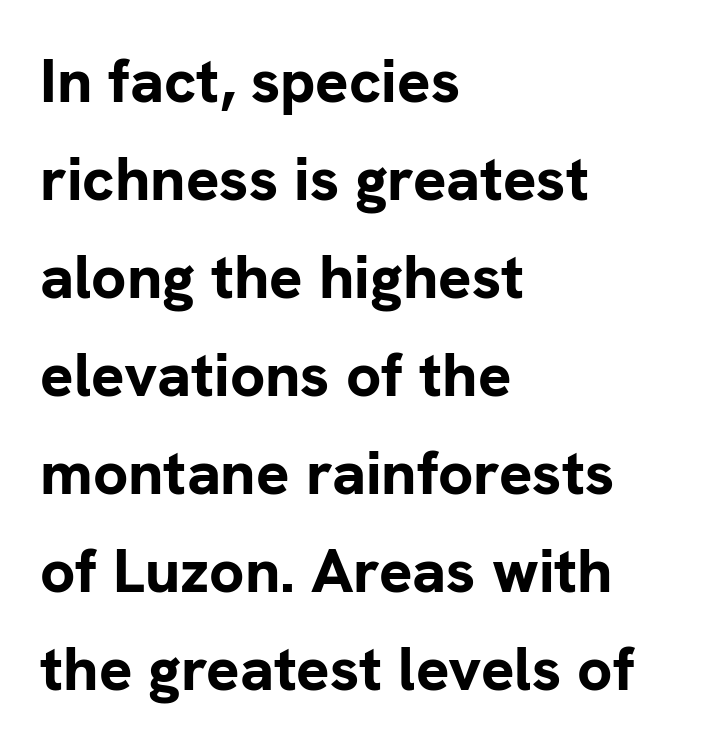
{"serif": "no", "italic": "no", "bold": "yes", "weight": "bold", "width": "normal", "stroke_contrast": "low", "x_height": "medium", "monospaced": "no", "underline": "no", "align": "left", "line_spacing": "normal", "line_spacing_ratio": 1.58, "letter_spacing": "normal", "letter_spacing_em": 0.0, "glyph_px": 62}
